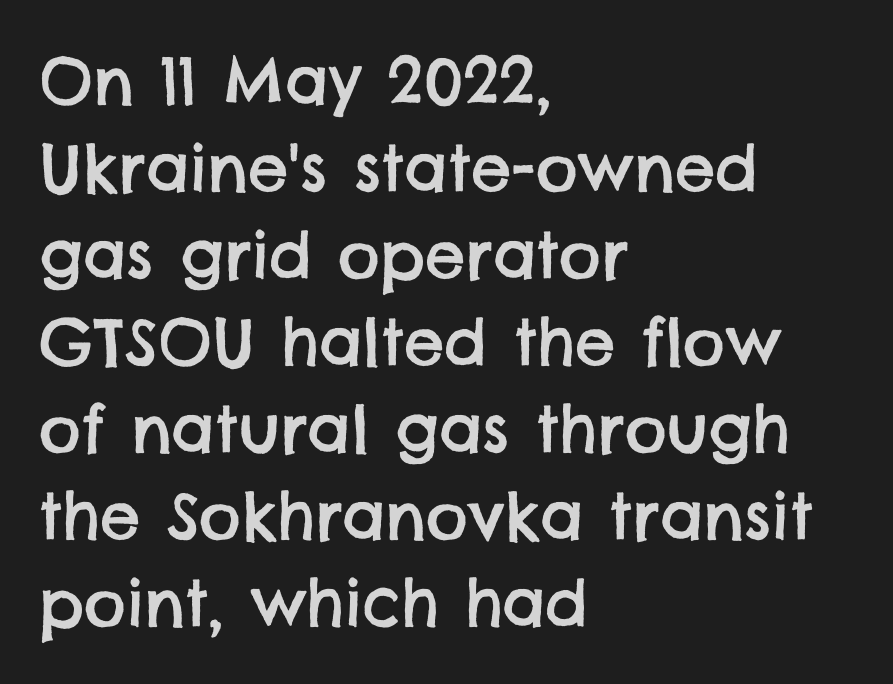
{"serif": "no", "width": "normal", "stroke_contrast": "low", "x_height": "large", "monospaced": "no", "underline": "no", "align": "left", "line_spacing": "normal", "line_spacing_ratio": 1.36, "letter_spacing": "normal", "letter_spacing_em": 0.0, "glyph_px": 64}
